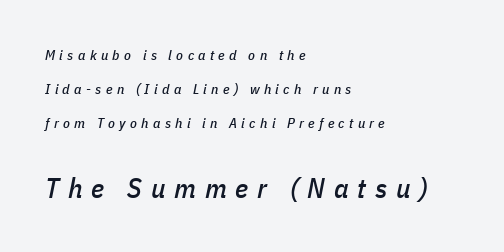
Q: Is the text italic (slanted)? A: Yes, it leans right by about 11 degrees.
Q: Is the text underlined? A: No.
Q: How is the paragraph aligned? A: Left-aligned.
Q: Is the spacing between letters normal or unusually wide? A: Unusually wide.
Q: Is the spacing between lines tight, normal or loose? A: Loose.
Q: Which block of text is set in a larger size, the first (top) or the second (bottom)? A: The second (bottom) one.
Q: Width (condensed, normal, or wide)? A: Condensed.
Q: Stroke contrast? A: Low.
Q: x-height? A: Medium.
Q: Monospaced? A: No.
